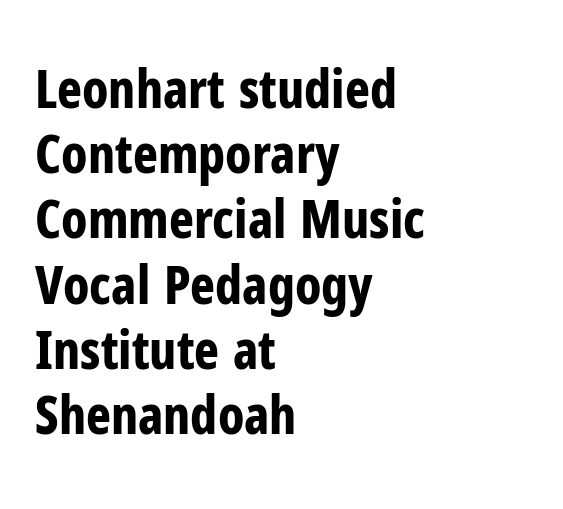
Is this a fixed-width face? No — the glyphs have proportional, varying widths. Casual observation: everything's shoved over to the left. How are the letters spaced? Ordinarily, with no added tracking. Nope, no serifs anywhere on these letters.
